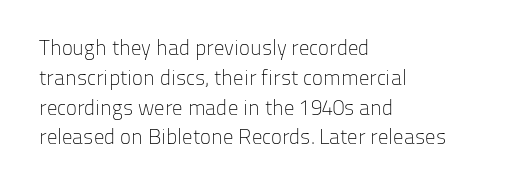
Q: Is the text bold? A: No.
Q: Is the text italic (slanted)? A: No, it is upright.
Q: Is the text underlined? A: No.
Q: How is the paragraph aligned? A: Left-aligned.
Q: Is the spacing between letters normal or unusually wide? A: Normal.
Q: Is the spacing between lines tight, normal or loose? A: Normal.
